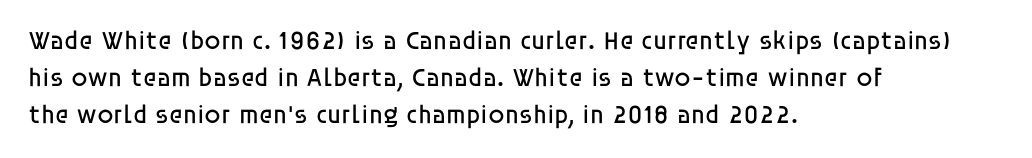
{"italic": "no", "bold": "no", "underline": "no", "align": "left", "line_spacing": "normal", "line_spacing_ratio": 1.43, "letter_spacing": "normal", "letter_spacing_em": 0.0, "glyph_px": 26}
